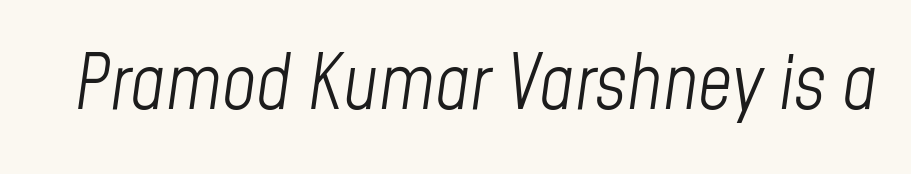
Tall strokes in this sample are angled rather than plumb. Nobody drew a line under any word here. Unbolded letterforms with no extra heft. Words appear dense and cohesive because spacing is normal. The letters advance in unequal steps, a hallmark of proportional type.
